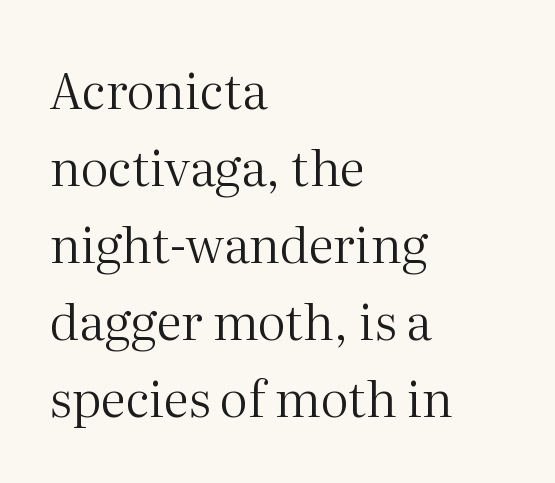
Q: Is the text bold? A: No.
Q: Is the text italic (slanted)? A: No, it is upright.
Q: Is the typeface a serif or a sans-serif typeface? A: Serif.
Q: Is the text underlined? A: No.
Q: How is the paragraph aligned? A: Left-aligned.
Q: Is the spacing between letters normal or unusually wide? A: Normal.
Q: Is the spacing between lines tight, normal or loose? A: Normal.
Q: Width (condensed, normal, or wide)? A: Normal.
Q: Stroke contrast? A: Medium.
Q: x-height? A: Medium.
Q: Monospaced? A: No.
